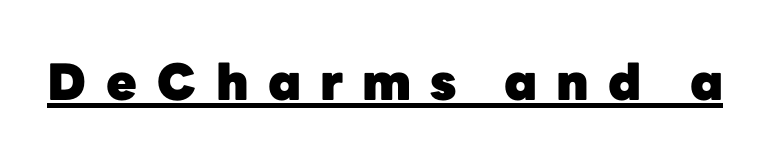
No feet cap the strokes, marking this as sans-serif type. This rendering features underlined lettering. Typographic density is high because the face is bold. Each letter keeps its own natural width here, so spacing adapts to shape.
